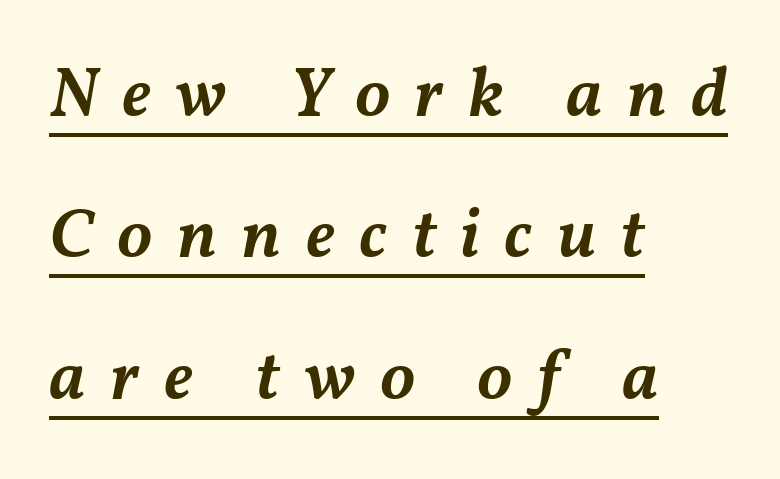
{"italic": "yes", "lean": "right", "slant_degrees": 11, "bold": "semi", "weight": "semibold", "width": "normal", "stroke_contrast": "medium", "x_height": "medium", "monospaced": "no", "underline": "yes", "align": "left", "line_spacing": "loose", "line_spacing_ratio": 2.02, "letter_spacing": "wide", "letter_spacing_em": 0.35, "glyph_px": 70}
